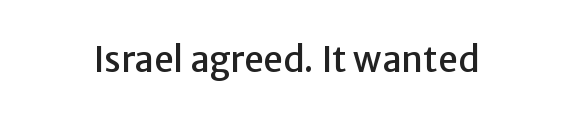
The image shows 35 px sans-serif type, upright; set normal letter spacing, not underlined; low stroke contrast and a medium x-height.
